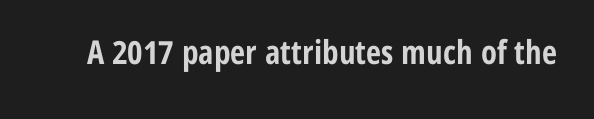
Q: Is the text bold? A: Yes.
Q: Is the text italic (slanted)? A: No, it is upright.
Q: Is the typeface a serif or a sans-serif typeface? A: Sans-serif.
Q: Is the text underlined? A: No.
Q: Is the spacing between letters normal or unusually wide? A: Normal.
Q: Width (condensed, normal, or wide)? A: Condensed.
Q: Stroke contrast? A: Low.
Q: x-height? A: Medium.
Q: Monospaced? A: No.
